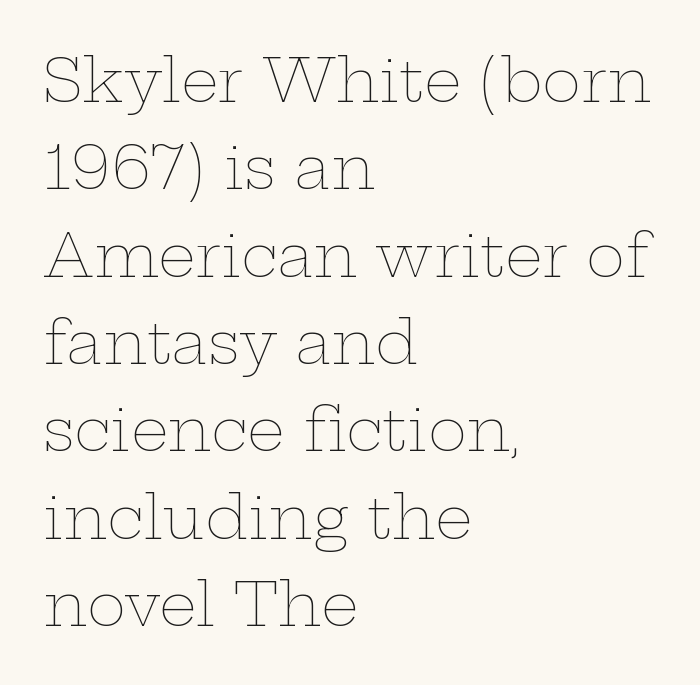
{"italic": "no", "bold": "no", "weight": "thin", "width": "wide", "stroke_contrast": "low", "x_height": "medium", "monospaced": "no", "underline": "no", "align": "left", "line_spacing": "normal", "line_spacing_ratio": 1.48, "letter_spacing": "normal", "letter_spacing_em": 0.0, "glyph_px": 59}
